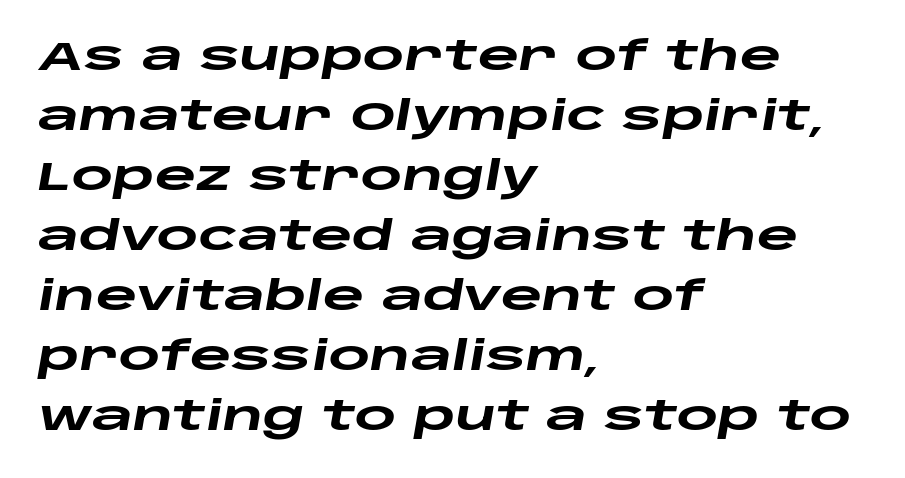
Q: Is the text bold? A: Yes.
Q: Is the text italic (slanted)? A: Yes, it leans right by about 10 degrees.
Q: Is the text underlined? A: No.
Q: How is the paragraph aligned? A: Left-aligned.
Q: Is the spacing between letters normal or unusually wide? A: Normal.
Q: Is the spacing between lines tight, normal or loose? A: Normal.
Q: Width (condensed, normal, or wide)? A: Wide.
Q: Stroke contrast? A: Low.
Q: x-height? A: Large.
Q: Monospaced? A: No.
